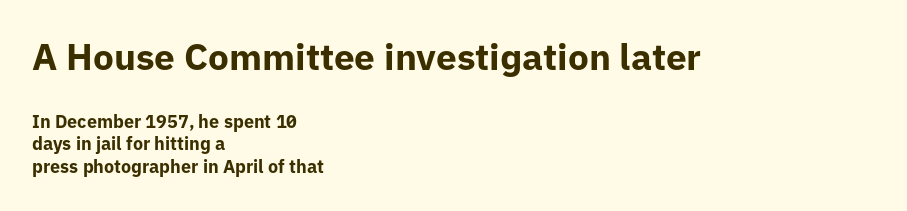
The image shows 37 px bold sans-serif type, upright; set left-aligned, normal line spacing (1.27x), normal letter spacing, not underlined; the first (top) block is 2.06x larger; low stroke contrast and a medium x-height.
